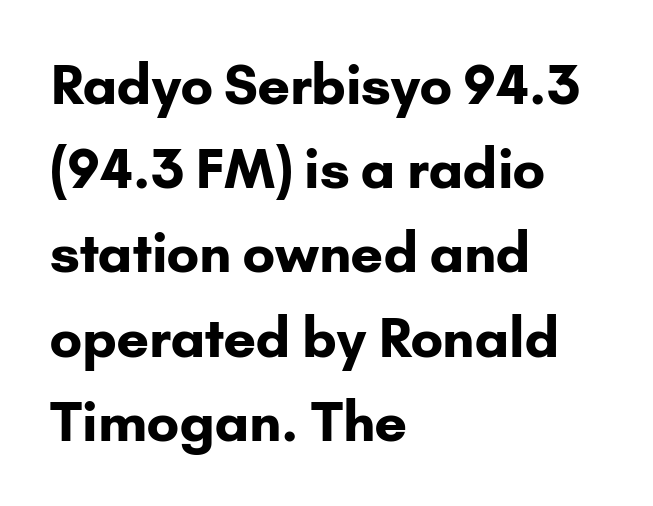
{"serif": "no", "italic": "no", "bold": "yes", "weight": "bold", "width": "normal", "stroke_contrast": "low", "x_height": "small", "monospaced": "no", "underline": "no", "align": "left", "line_spacing": "normal", "line_spacing_ratio": 1.56, "letter_spacing": "normal", "letter_spacing_em": 0.0, "glyph_px": 54}
